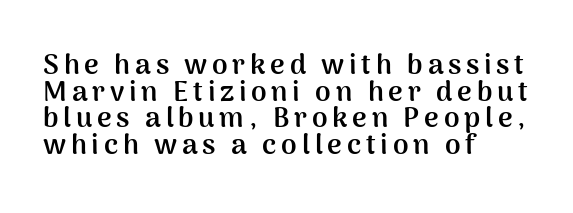
Q: Is the text bold? A: Yes.
Q: Is the text italic (slanted)? A: No, it is upright.
Q: Is the typeface a serif or a sans-serif typeface? A: Sans-serif.
Q: Is the text underlined? A: No.
Q: How is the paragraph aligned? A: Left-aligned.
Q: Is the spacing between lines tight, normal or loose? A: Tight.
Q: Width (condensed, normal, or wide)? A: Normal.
Q: Stroke contrast? A: Medium.
Q: x-height? A: Medium.
Q: Monospaced? A: No.
